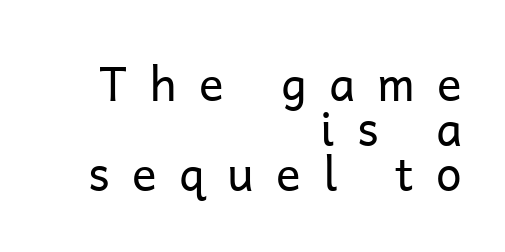
{"serif": "no", "italic": "no", "bold": "no", "weight": "regular", "width": "normal", "stroke_contrast": "low", "x_height": "medium", "monospaced": "no", "underline": "no", "align": "right", "line_spacing": "tight", "line_spacing_ratio": 0.98, "letter_spacing": "wide", "letter_spacing_em": 0.49, "glyph_px": 46}
